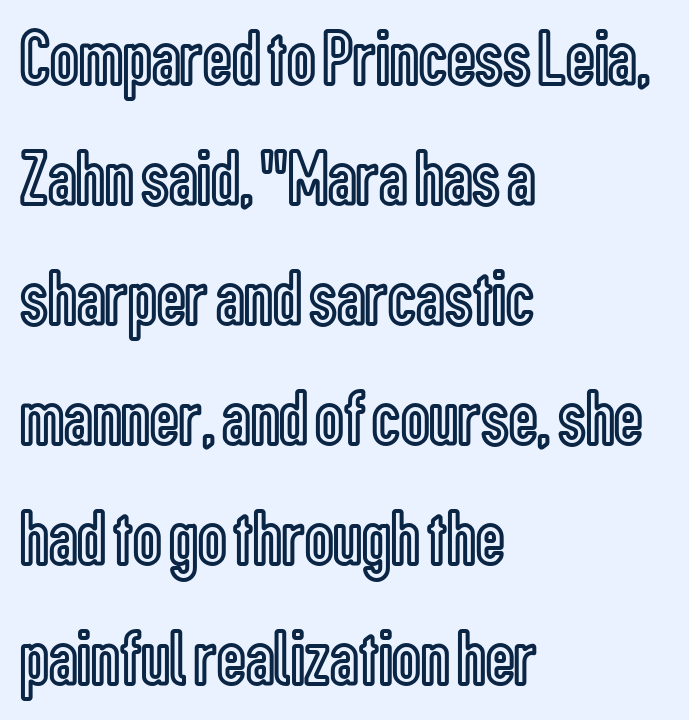
The image shows 80 px condensed type, upright; set left-aligned, normal line spacing (1.5x), normal letter spacing, not underlined; a medium x-height.
